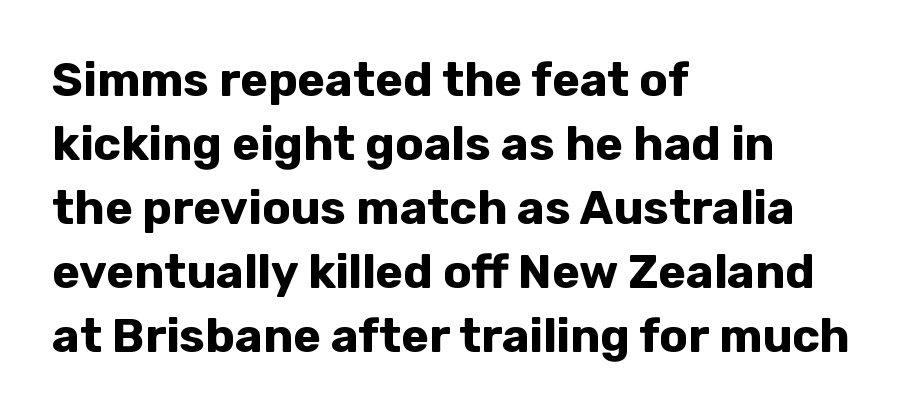
This sample keeps an unexceptional amount of space between lines. This is heavy type, rendered in bold. In terms of letterform style, serifs are entirely absent. The face used here is rendered with its standard letterfit.
